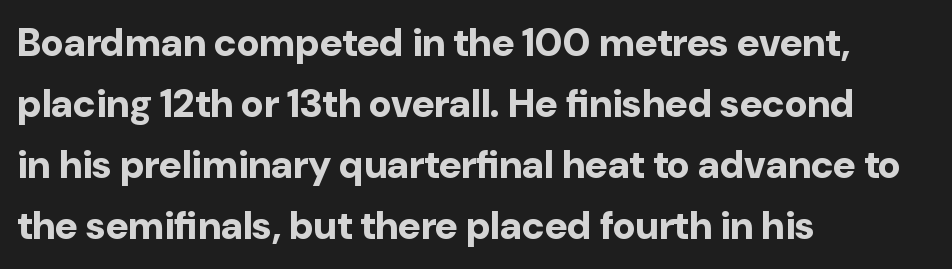
The rendering uses a bold face; every stroke is thick and dark. Proportional: the letters do not fall into vertical columns. The leading is moderate, giving the passage an even texture. No extra tracking has been applied to these lines. Stroke terminals: plain, sans-serif. A bare baseline throughout the passage.
